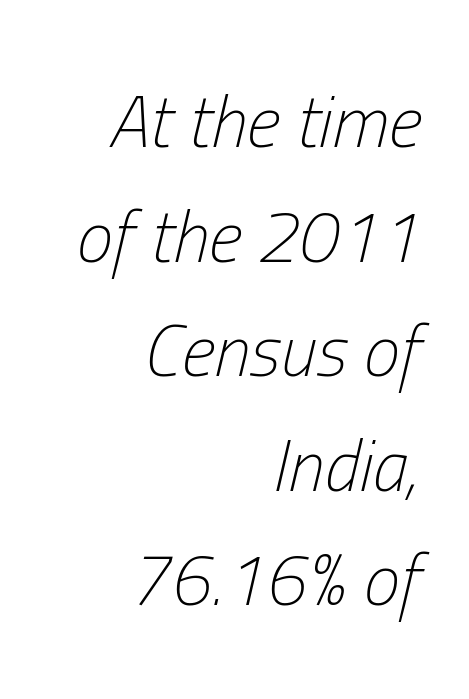
The image shows 73 px light, condensed type, italic (leaning right); set right-aligned, normal line spacing (1.57x), normal letter spacing, not underlined; low stroke contrast and a medium x-height.
